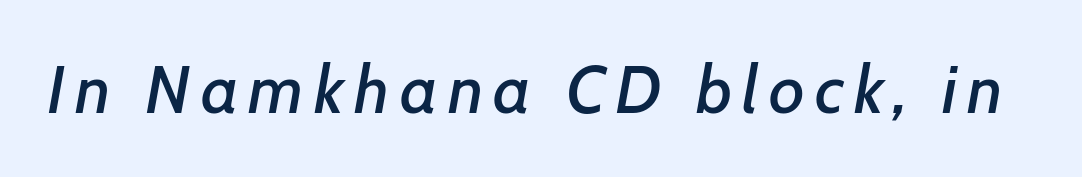
The zone under the glyphs is completely vacant. Is the type slanted? Yes — the strokes lean at a clear angle. Note the varied advance widths — an 'i' is clearly narrower than an 'm'.
